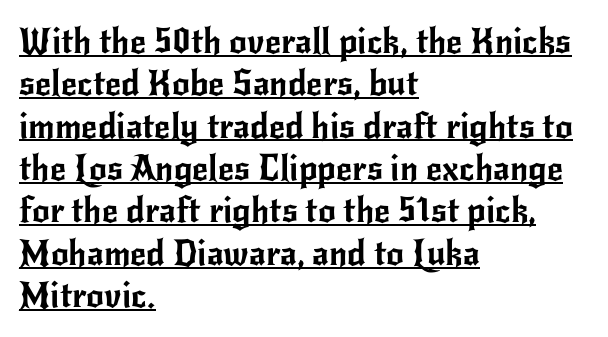
{"serif": "no", "italic": "no", "width": "normal", "stroke_contrast": "low", "x_height": "small", "monospaced": "no", "underline": "yes", "align": "left", "line_spacing_ratio": 1.21, "letter_spacing": "normal", "letter_spacing_em": 0.0, "glyph_px": 35}
